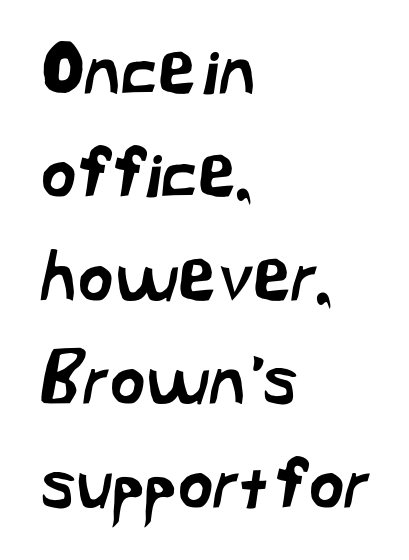
Q: Is the typeface a serif or a sans-serif typeface? A: Sans-serif.
Q: Is the text underlined? A: No.
Q: How is the paragraph aligned? A: Left-aligned.
Q: Is the spacing between letters normal or unusually wide? A: Normal.
Q: Is the spacing between lines tight, normal or loose? A: Normal.
Q: Width (condensed, normal, or wide)? A: Normal.
Q: Stroke contrast? A: Low.
Q: x-height? A: Medium.
Q: Monospaced? A: No.
